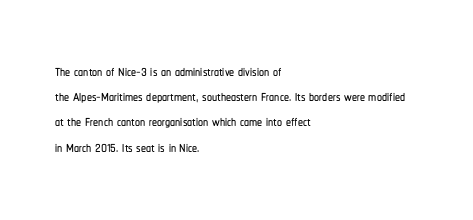
{"italic": "no", "underline": "no", "align": "left", "line_spacing": "normal", "line_spacing_ratio": 1.26, "letter_spacing": "normal", "letter_spacing_em": 0.0, "glyph_px": 20}
